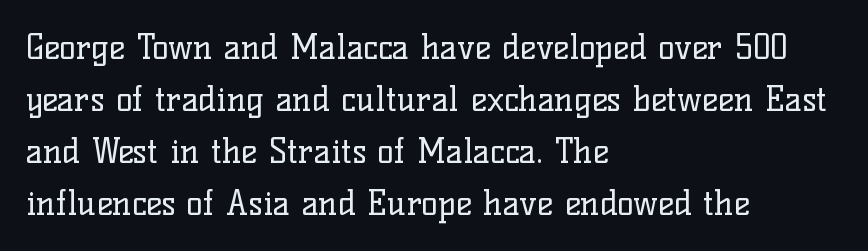
The rows are spaced the way most documents space them. This sample uses plain, unmodified letter spacing. Plain, unruled lines of type. Does the copy run flush right? No — it runs flush left. These glyphs show unthickened strokes, regular width or finer.
